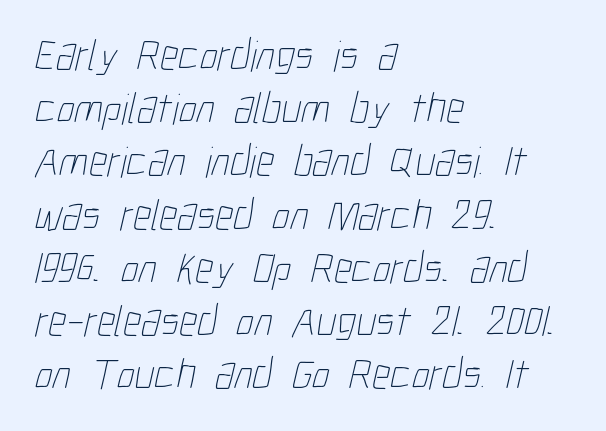
Q: Is the text bold? A: No.
Q: Is the text underlined? A: No.
Q: How is the paragraph aligned? A: Left-aligned.
Q: Is the spacing between letters normal or unusually wide? A: Normal.
Q: Width (condensed, normal, or wide)? A: Condensed.
Q: Stroke contrast? A: Low.
Q: x-height? A: Medium.
Q: Monospaced? A: No.
